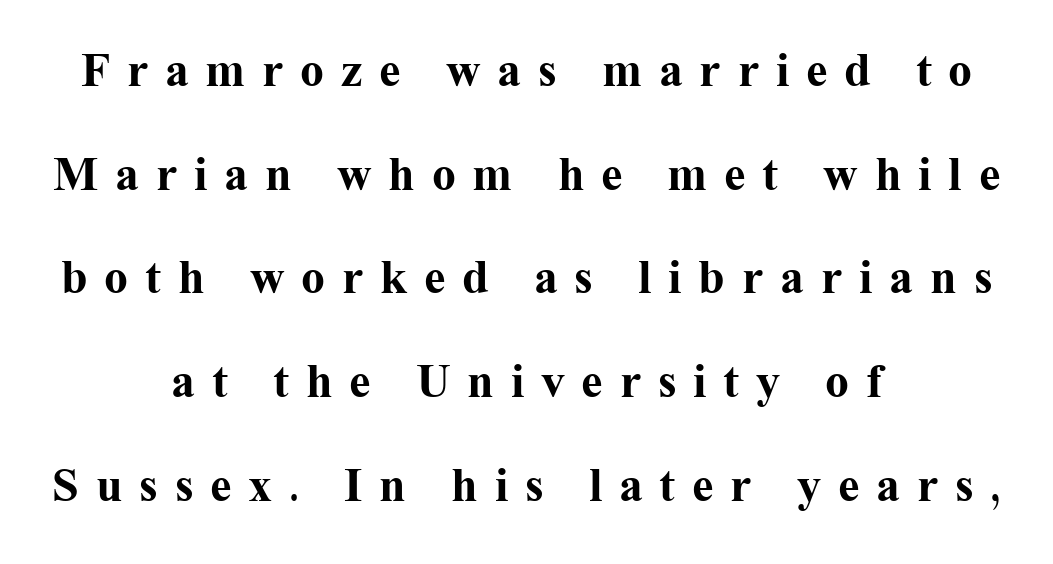
{"serif": "yes", "italic": "no", "bold": "yes", "weight": "bold", "width": "normal", "stroke_contrast": "medium", "x_height": "medium", "monospaced": "no", "underline": "no", "align": "center", "line_spacing": "loose", "line_spacing_ratio": 2.16, "letter_spacing": "wide", "letter_spacing_em": 0.35, "glyph_px": 48}
